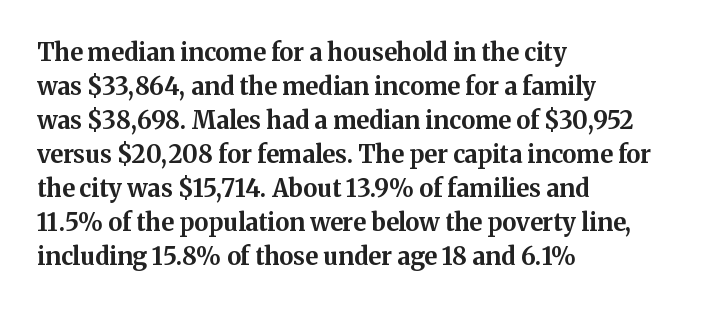
{"italic": "no", "bold": "yes", "underline": "no", "align": "left", "line_spacing": "normal", "line_spacing_ratio": 1.42, "letter_spacing": "normal", "letter_spacing_em": 0.0, "glyph_px": 24}
